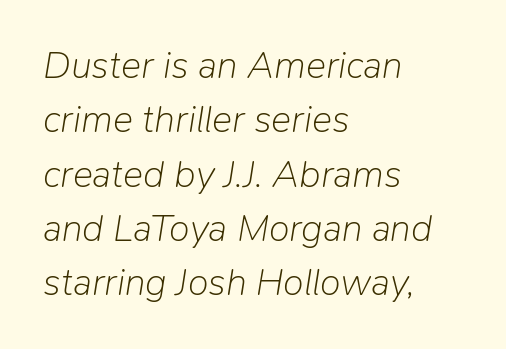
{"italic": "yes", "lean": "right", "slant_degrees": 9, "bold": "no", "weight": "light", "width": "normal", "stroke_contrast": "low", "x_height": "medium", "monospaced": "no", "underline": "no", "align": "left", "line_spacing": "normal", "line_spacing_ratio": 1.43, "letter_spacing": "normal", "letter_spacing_em": 0.0, "glyph_px": 38}
